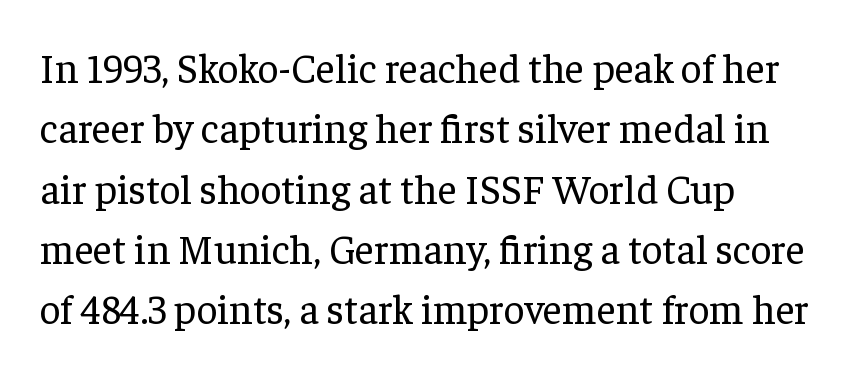
Q: Is the text bold? A: No.
Q: Is the text italic (slanted)? A: No, it is upright.
Q: Is the typeface a serif or a sans-serif typeface? A: Serif.
Q: Is the text underlined? A: No.
Q: How is the paragraph aligned? A: Left-aligned.
Q: Is the spacing between letters normal or unusually wide? A: Normal.
Q: Is the spacing between lines tight, normal or loose? A: Normal.
Q: Width (condensed, normal, or wide)? A: Normal.
Q: Stroke contrast? A: Low.
Q: x-height? A: Medium.
Q: Monospaced? A: No.
